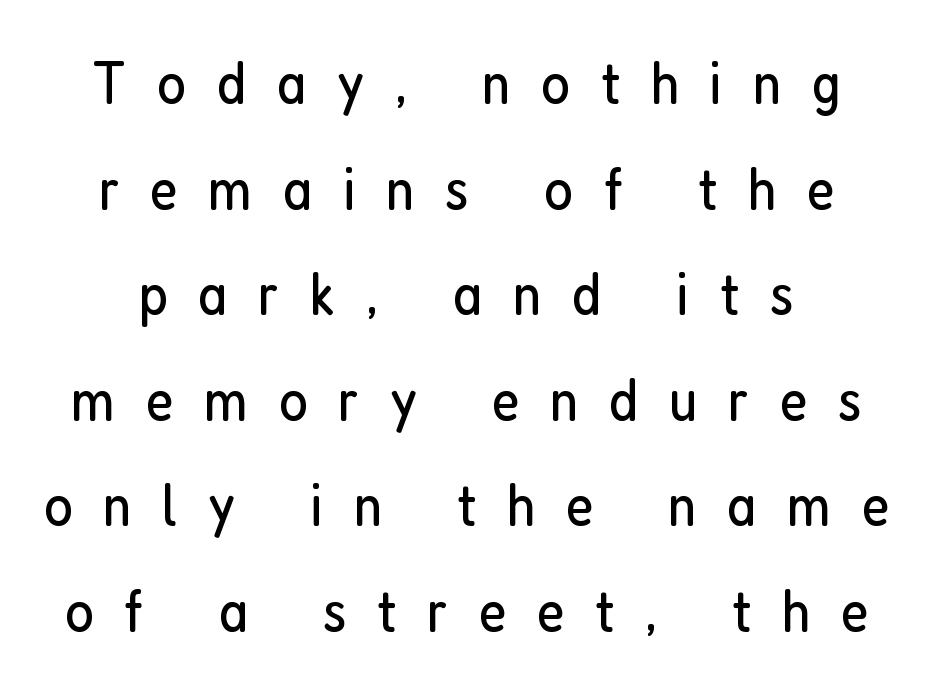
{"serif": "no", "italic": "no", "bold": "no", "weight": "regular", "width": "condensed", "stroke_contrast": "low", "x_height": "medium", "monospaced": "no", "underline": "no", "line_spacing_ratio": 1.73, "letter_spacing": "wide", "letter_spacing_em": 0.5, "glyph_px": 61}
